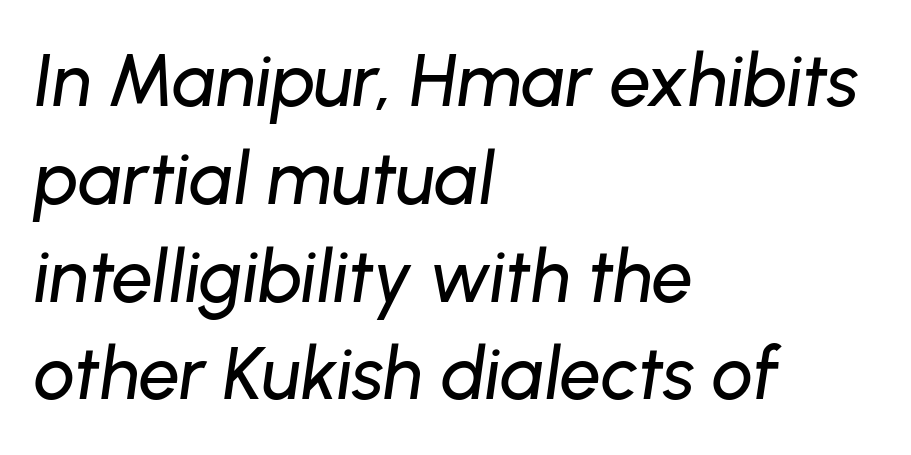
A classic flush-left, rag-right setting is used for this passage. The zone under the glyphs is completely vacant. Inter-character spacing is left at the font's built-in metrics. A normal amount of white space separates one row of letters from the next. Characters are canted at an angle relative to the baseline's perpendicular.
